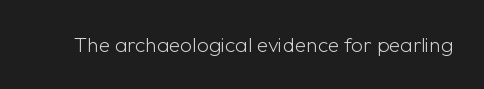
Q: Is the text bold? A: No.
Q: Is the text italic (slanted)? A: No, it is upright.
Q: Is the text underlined? A: No.
Q: Is the spacing between letters normal or unusually wide? A: Normal.
